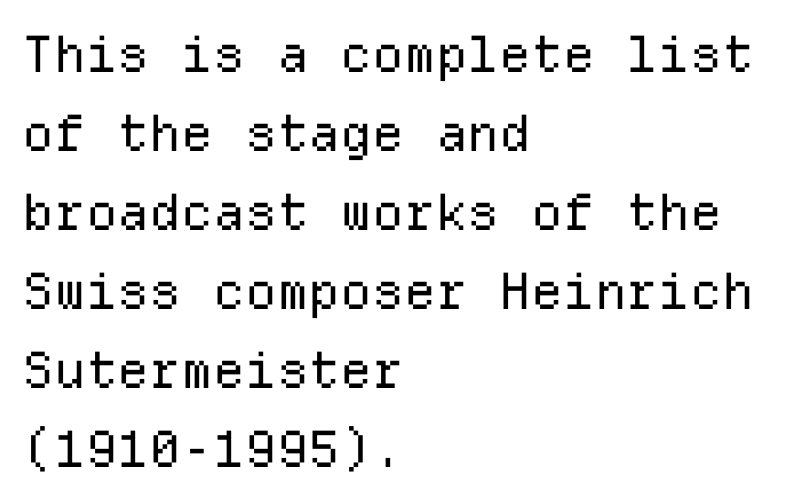
The image shows 50 px regular-weight sans-serif type, upright, monospaced; set left-aligned, normal line spacing (1.58x), normal letter spacing, not underlined; low stroke contrast and a medium x-height.
